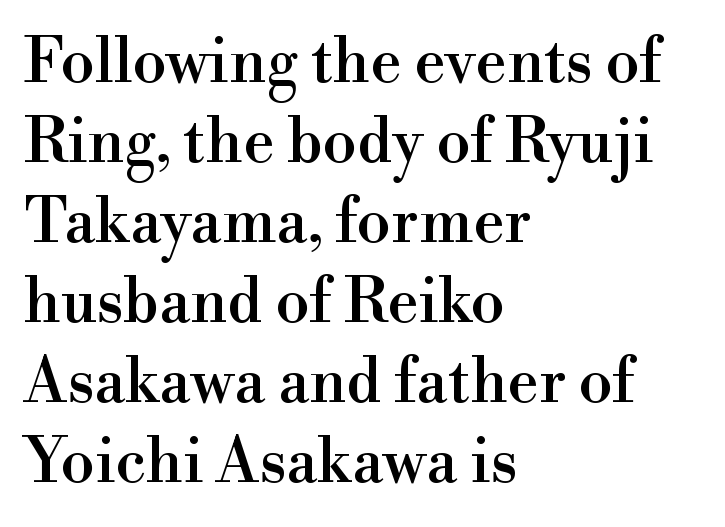
Q: Is the text italic (slanted)? A: No, it is upright.
Q: Is the typeface a serif or a sans-serif typeface? A: Serif.
Q: Is the text underlined? A: No.
Q: How is the paragraph aligned? A: Left-aligned.
Q: Is the spacing between letters normal or unusually wide? A: Normal.
Q: Is the spacing between lines tight, normal or loose? A: Normal.
Q: Width (condensed, normal, or wide)? A: Normal.
Q: Stroke contrast? A: High.
Q: x-height? A: Small.
Q: Monospaced? A: No.
